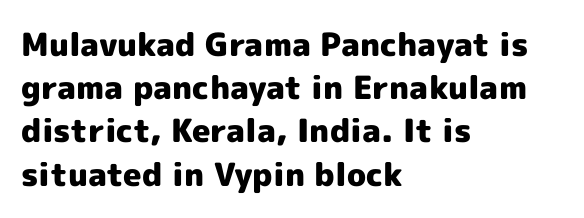
{"serif": "no", "italic": "no", "bold": "yes", "weight": "heavy", "width": "normal", "x_height": "medium", "monospaced": "no", "underline": "no", "align": "left", "line_spacing": "normal", "line_spacing_ratio": 1.35, "letter_spacing": "normal", "letter_spacing_em": 0.0, "glyph_px": 32}
